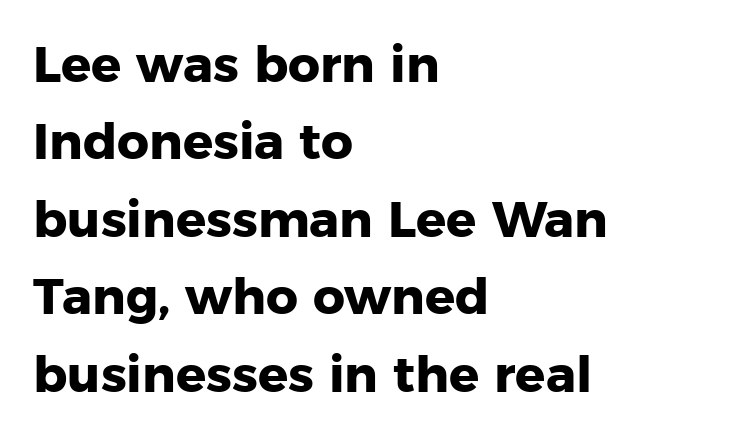
Q: Is the text bold? A: Yes.
Q: Is the text italic (slanted)? A: No, it is upright.
Q: Is the typeface a serif or a sans-serif typeface? A: Sans-serif.
Q: Is the text underlined? A: No.
Q: How is the paragraph aligned? A: Left-aligned.
Q: Is the spacing between letters normal or unusually wide? A: Normal.
Q: Is the spacing between lines tight, normal or loose? A: Normal.
Q: Width (condensed, normal, or wide)? A: Normal.
Q: Stroke contrast? A: Low.
Q: x-height? A: Medium.
Q: Monospaced? A: No.
